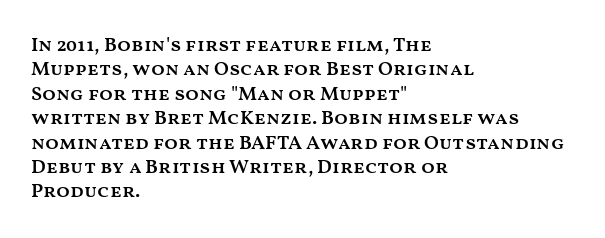
{"italic": "no", "bold": "semi", "underline": "no", "align": "left", "line_spacing_ratio": 1.22, "letter_spacing": "normal", "letter_spacing_em": 0.0, "glyph_px": 20}
